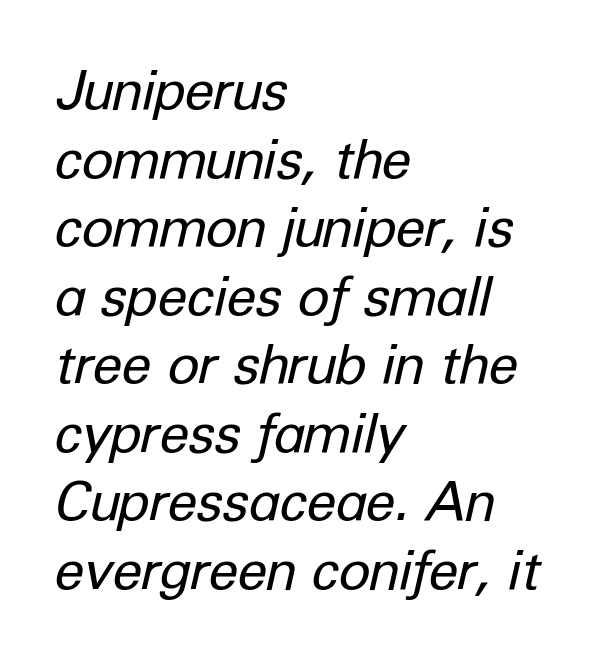
Q: Is the text bold? A: No.
Q: Is the text italic (slanted)? A: Yes, it leans right by about 12 degrees.
Q: Is the text underlined? A: No.
Q: How is the paragraph aligned? A: Left-aligned.
Q: Is the spacing between letters normal or unusually wide? A: Normal.
Q: Is the spacing between lines tight, normal or loose? A: Normal.
Q: Width (condensed, normal, or wide)? A: Normal.
Q: Stroke contrast? A: Low.
Q: x-height? A: Medium.
Q: Monospaced? A: No.
